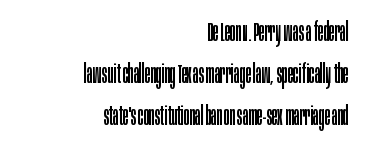
{"italic": "no", "bold": "no", "underline": "no", "align": "right", "line_spacing": "normal", "line_spacing_ratio": 1.62, "letter_spacing": "normal", "letter_spacing_em": 0.0, "glyph_px": 26}
